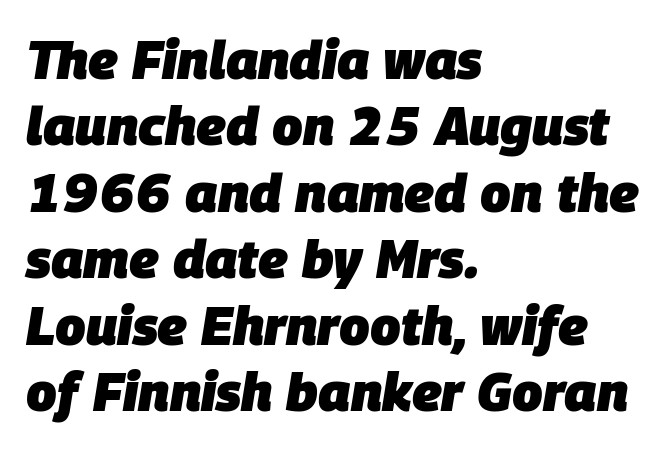
The image shows 54 px heavy type, italic (leaning right); set left-aligned, line spacing 1.23x, normal letter spacing, not underlined; low stroke contrast and a large x-height.
